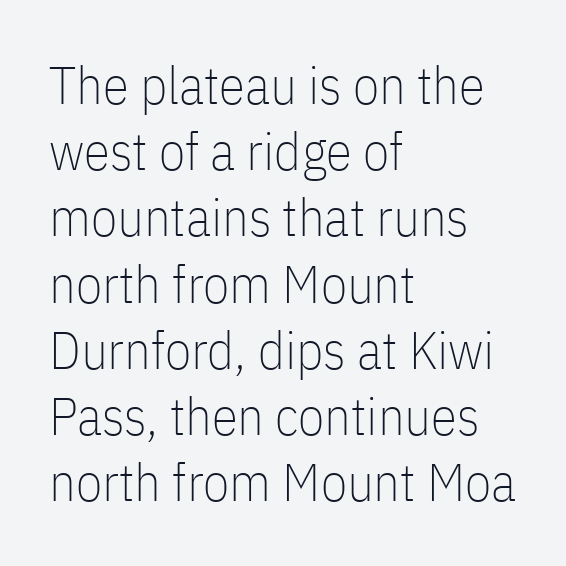
The image shows 53 px thin, condensed sans-serif type, upright; set left-aligned, normal line spacing (1.25x), normal letter spacing, not underlined; low stroke contrast and a medium x-height.
